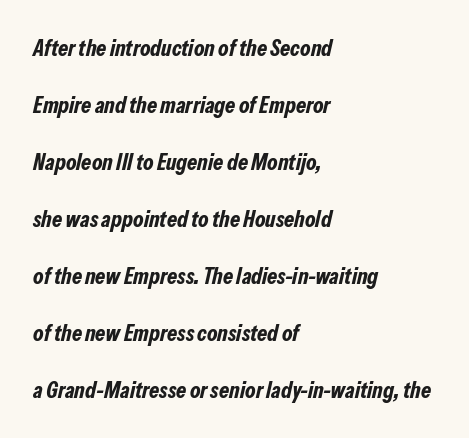
The image shows 23 px bold type, italic (leaning right); set left-aligned, loose line spacing (2.48x), normal letter spacing, not underlined.
